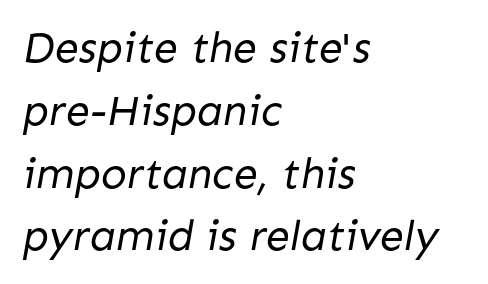
Q: Is the text bold? A: No.
Q: Is the typeface a serif or a sans-serif typeface? A: Sans-serif.
Q: Is the text underlined? A: No.
Q: How is the paragraph aligned? A: Left-aligned.
Q: Is the spacing between letters normal or unusually wide? A: Normal.
Q: Is the spacing between lines tight, normal or loose? A: Normal.
Q: Width (condensed, normal, or wide)? A: Normal.
Q: Stroke contrast? A: Low.
Q: x-height? A: Medium.
Q: Monospaced? A: No.
